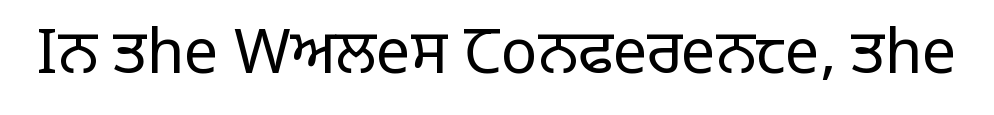
The image shows 61 px regular-weight sans-serif type, upright; set normal letter spacing, not underlined; low stroke contrast and a large x-height.
